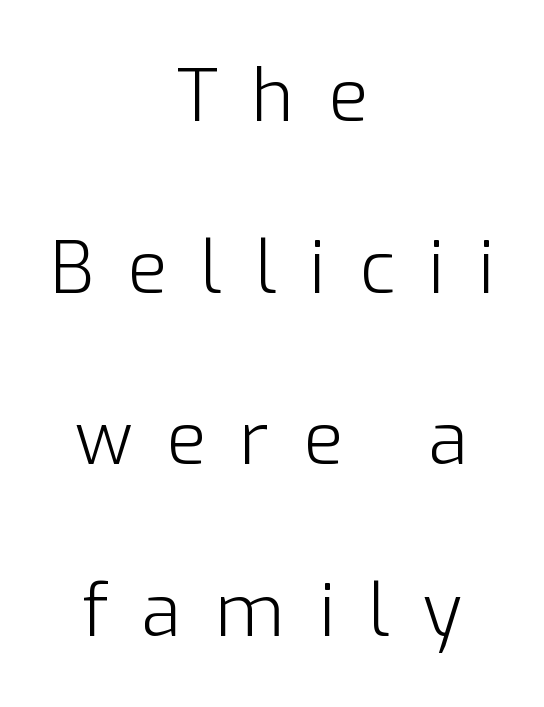
The image shows 73 px light sans-serif type, upright; set centered, loose line spacing (2.35x), unusually wide letter spacing (+0.46 em), not underlined; low stroke contrast and a medium x-height.
